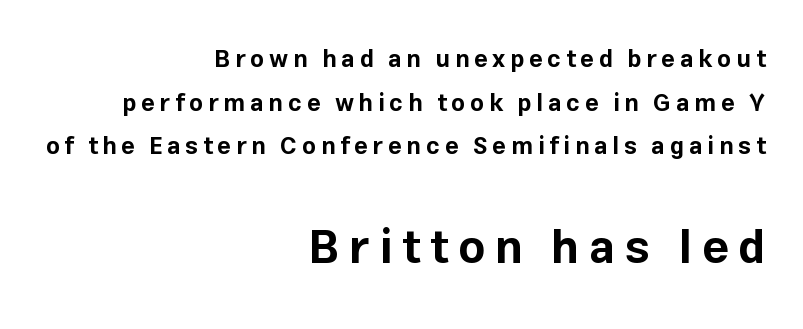
The image shows 47 px bold sans-serif type, upright; set right-aligned, line spacing 1.82x, unusually wide letter spacing (+0.2 em), not underlined; the second (bottom) block is 1.96x larger; low stroke contrast and a medium x-height.
